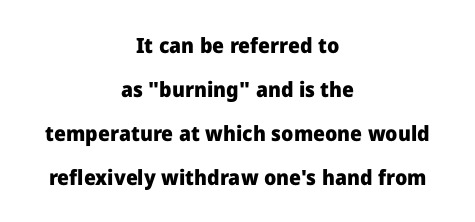
{"italic": "no", "bold": "yes", "underline": "no", "align": "center", "line_spacing": "loose", "line_spacing_ratio": 2.09, "letter_spacing": "normal", "letter_spacing_em": 0.0, "glyph_px": 21}
